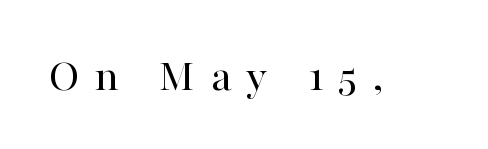
{"serif": "yes", "italic": "no", "bold": "no", "weight": "regular", "width": "normal", "stroke_contrast": "high", "x_height": "medium", "monospaced": "no", "underline": "no", "letter_spacing": "wide", "letter_spacing_em": 0.32, "glyph_px": 47}
